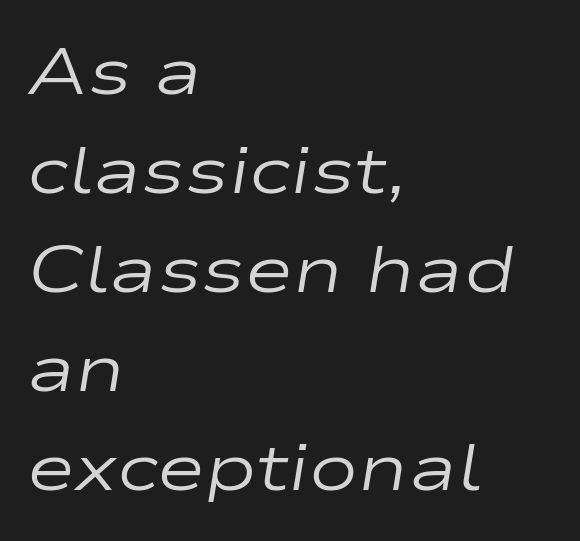
The compositor pushed each line to the left boundary. No chunkiness to these letters — they're not bold. The passage shown leans; its letterforms are oblique. Leading: standard. Standard letterfit; no display-style spreading of the glyphs. The letters advance in unequal steps, a hallmark of proportional type.
